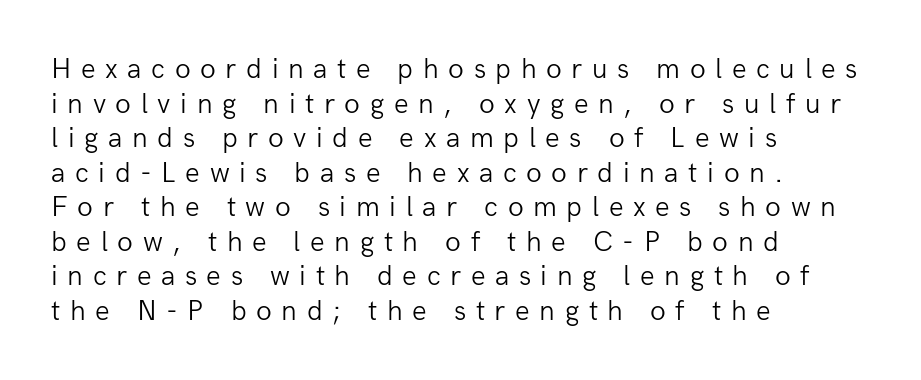
Q: Is the text bold? A: No.
Q: Is the text italic (slanted)? A: No, it is upright.
Q: Is the typeface a serif or a sans-serif typeface? A: Sans-serif.
Q: Is the text underlined? A: No.
Q: How is the paragraph aligned? A: Left-aligned.
Q: Is the spacing between letters normal or unusually wide? A: Unusually wide.
Q: Width (condensed, normal, or wide)? A: Normal.
Q: Stroke contrast? A: Low.
Q: x-height? A: Medium.
Q: Monospaced? A: No.
